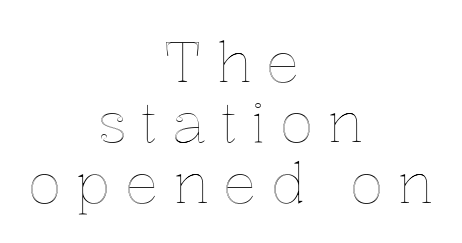
The image shows 56 px text type, upright; set centered, tight line spacing (1.08x), unusually wide letter spacing (+0.25 em), not underlined; a medium x-height.
